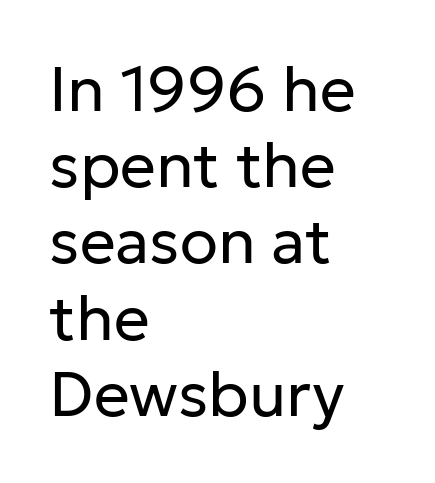
The image shows 63 px regular-weight sans-serif type, upright; set left-aligned, line spacing 1.21x, normal letter spacing, not underlined; low stroke contrast and a medium x-height.
